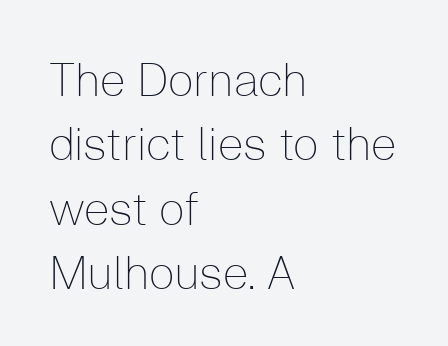
Each line starts at the same left margin while the right side varies. Is this a heavy cut? Hardly; it is regular or lighter. The face used here is proportionally spaced, like ordinary book or web type. Descender tails drop into unmarked territory.
